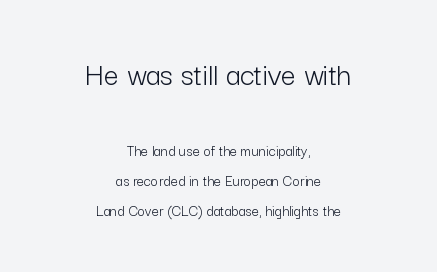
Q: Is the text bold? A: No.
Q: Is the text italic (slanted)? A: No, it is upright.
Q: Is the typeface a serif or a sans-serif typeface? A: Sans-serif.
Q: Is the text underlined? A: No.
Q: How is the paragraph aligned? A: Centered.
Q: Is the spacing between letters normal or unusually wide? A: Normal.
Q: Which block of text is set in a larger size, the first (top) or the second (bottom)? A: The first (top) one.
Q: Width (condensed, normal, or wide)? A: Normal.
Q: Stroke contrast? A: Low.
Q: x-height? A: Medium.
Q: Monospaced? A: No.
